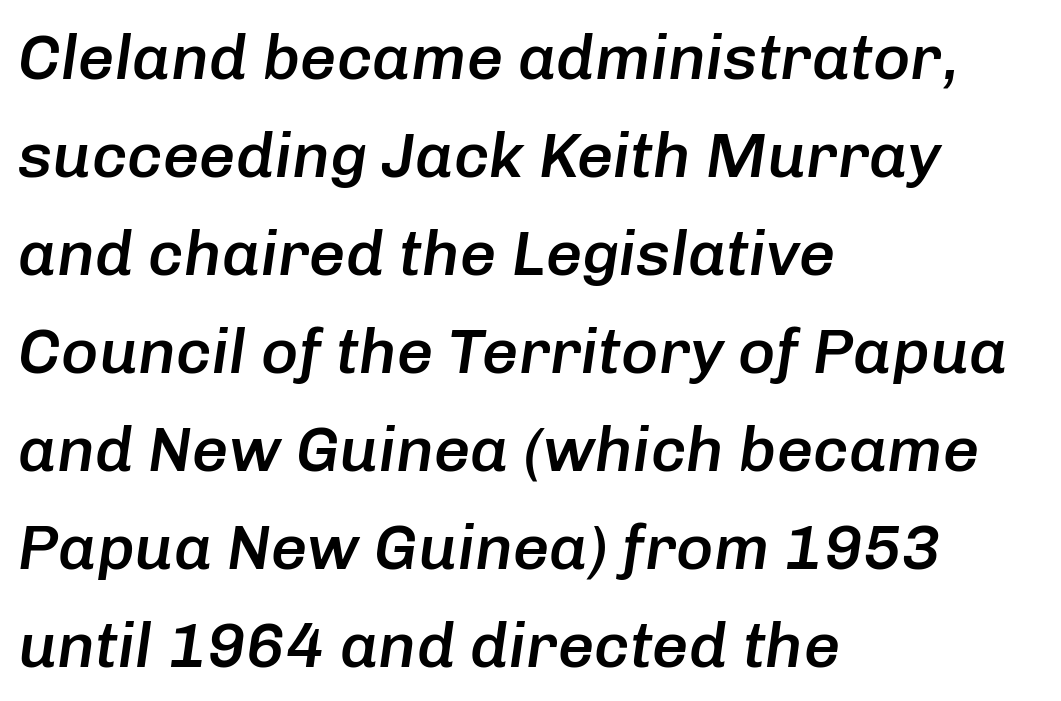
Q: Is the text bold? A: Semi-bold.
Q: Is the text italic (slanted)? A: Yes, it leans right by about 8 degrees.
Q: Is the text underlined? A: No.
Q: How is the paragraph aligned? A: Left-aligned.
Q: Is the spacing between letters normal or unusually wide? A: Normal.
Q: Is the spacing between lines tight, normal or loose? A: Normal.
Q: Width (condensed, normal, or wide)? A: Normal.
Q: Stroke contrast? A: Low.
Q: x-height? A: Medium.
Q: Monospaced? A: No.
